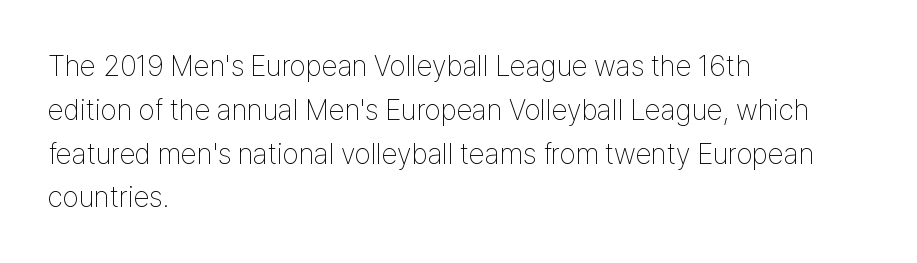
{"serif": "no", "italic": "no", "bold": "no", "weight": "thin", "width": "condensed", "stroke_contrast": "low", "x_height": "medium", "monospaced": "no", "underline": "no", "align": "left", "line_spacing": "normal", "line_spacing_ratio": 1.51, "letter_spacing": "normal", "letter_spacing_em": 0.0, "glyph_px": 29}
